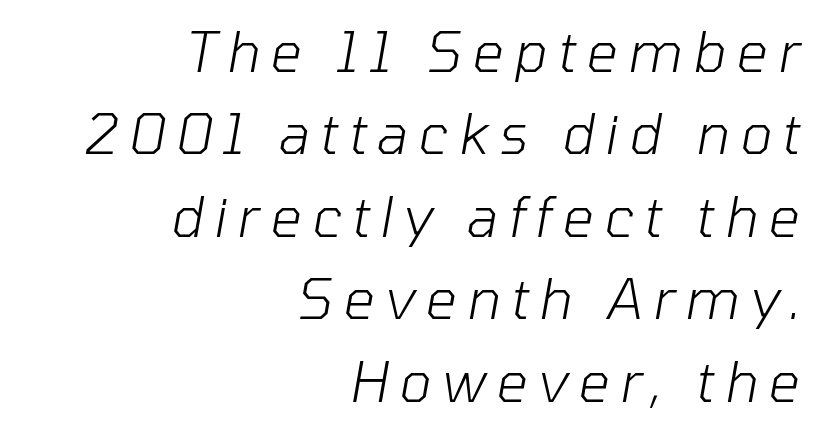
Q: Is the text bold? A: No.
Q: Is the text italic (slanted)? A: Yes, it leans right by about 10 degrees.
Q: Is the text underlined? A: No.
Q: How is the paragraph aligned? A: Right-aligned.
Q: Is the spacing between lines tight, normal or loose? A: Normal.
Q: Width (condensed, normal, or wide)? A: Normal.
Q: Stroke contrast? A: Low.
Q: x-height? A: Medium.
Q: Monospaced? A: No.
